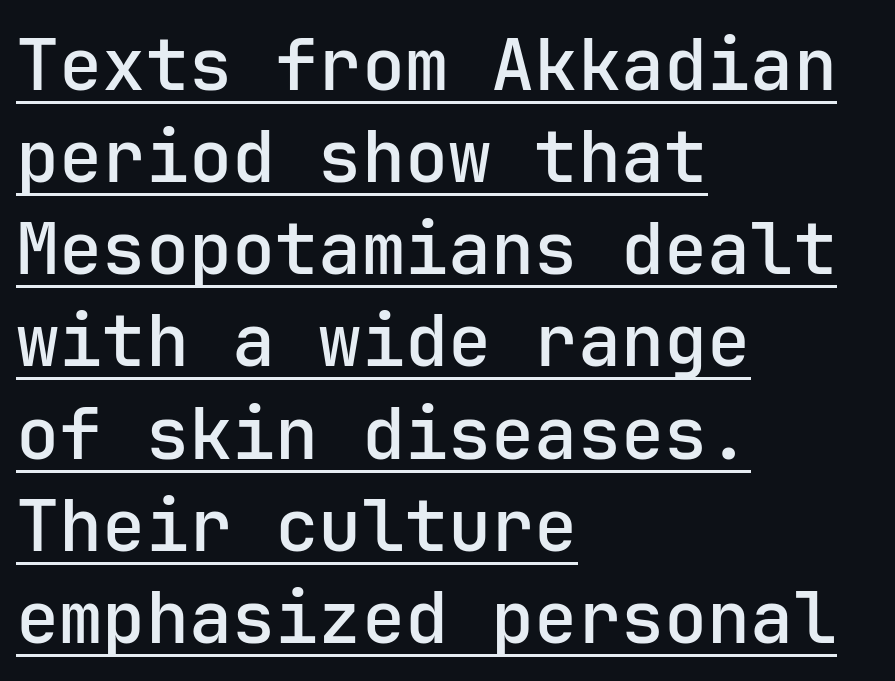
Q: Is the text italic (slanted)? A: No, it is upright.
Q: Is the typeface a serif or a sans-serif typeface? A: Sans-serif.
Q: Is the text underlined? A: Yes.
Q: How is the paragraph aligned? A: Left-aligned.
Q: Is the spacing between letters normal or unusually wide? A: Normal.
Q: Is the spacing between lines tight, normal or loose? A: Normal.
Q: Width (condensed, normal, or wide)? A: Normal.
Q: Stroke contrast? A: Low.
Q: x-height? A: Medium.
Q: Monospaced? A: Yes.
